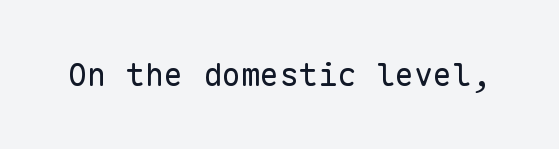
The image shows 32 px regular-weight sans-serif type, upright, monospaced; set normal letter spacing, not underlined; low stroke contrast and a medium x-height.
